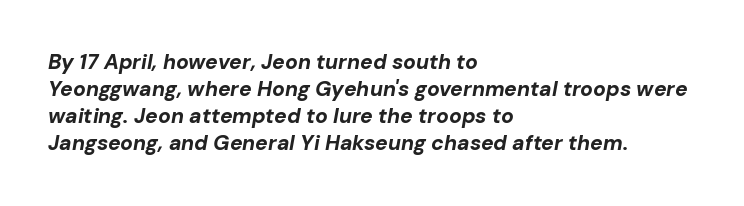
{"italic": "yes", "lean": "right", "slant_degrees": 10, "bold": "yes", "underline": "no", "align": "left", "line_spacing": "normal", "line_spacing_ratio": 1.29, "letter_spacing": "normal", "letter_spacing_em": 0.0, "glyph_px": 21}
